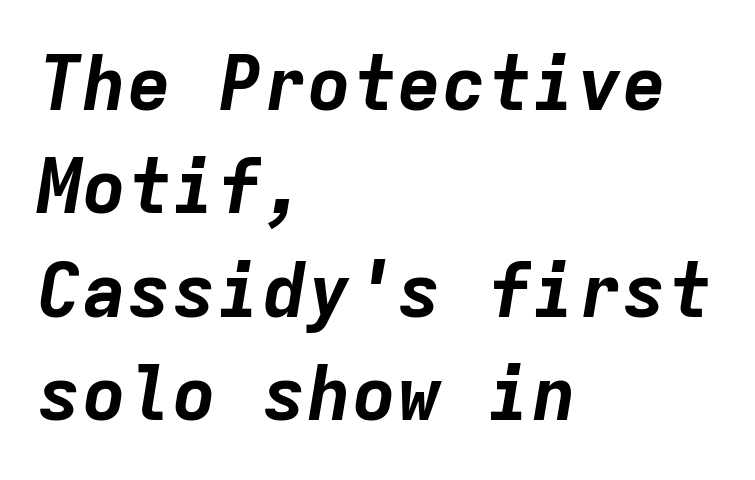
Q: Is the text bold? A: Yes.
Q: Is the text italic (slanted)? A: Yes, it leans right by about 9 degrees.
Q: Is the text underlined? A: No.
Q: How is the paragraph aligned? A: Left-aligned.
Q: Is the spacing between letters normal or unusually wide? A: Normal.
Q: Is the spacing between lines tight, normal or loose? A: Normal.
Q: Width (condensed, normal, or wide)? A: Normal.
Q: Stroke contrast? A: Low.
Q: x-height? A: Medium.
Q: Monospaced? A: Yes.
